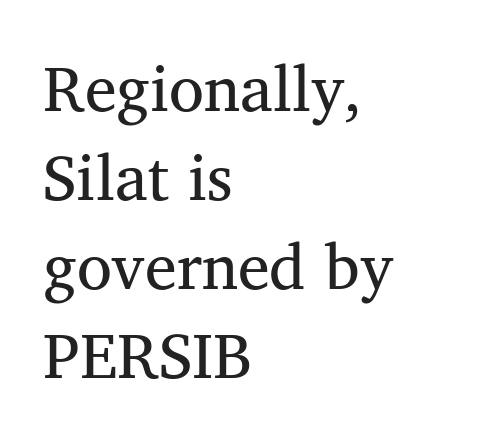
Q: Is the text bold? A: No.
Q: Is the typeface a serif or a sans-serif typeface? A: Serif.
Q: Is the text underlined? A: No.
Q: How is the paragraph aligned? A: Left-aligned.
Q: Is the spacing between letters normal or unusually wide? A: Normal.
Q: Is the spacing between lines tight, normal or loose? A: Normal.
Q: Width (condensed, normal, or wide)? A: Normal.
Q: Stroke contrast? A: Medium.
Q: x-height? A: Medium.
Q: Monospaced? A: No.
